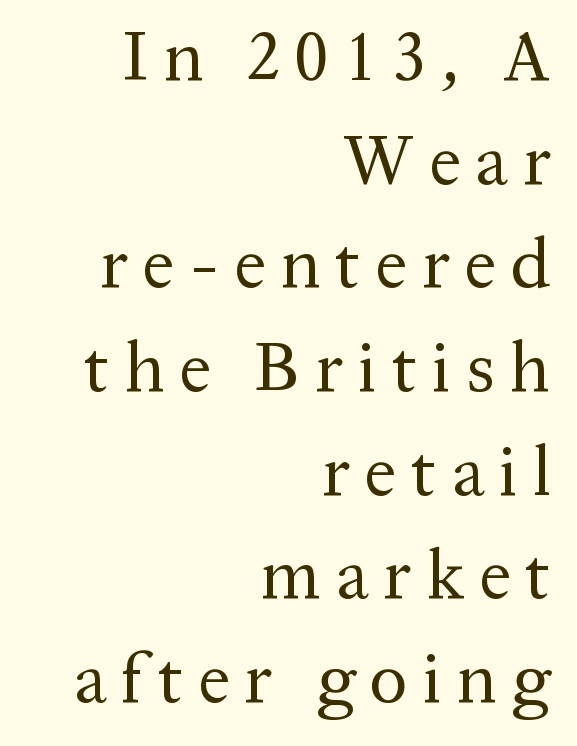
Q: Is the text bold? A: No.
Q: Is the text italic (slanted)? A: No, it is upright.
Q: Is the typeface a serif or a sans-serif typeface? A: Serif.
Q: Is the text underlined? A: No.
Q: How is the paragraph aligned? A: Right-aligned.
Q: Is the spacing between letters normal or unusually wide? A: Unusually wide.
Q: Is the spacing between lines tight, normal or loose? A: Normal.
Q: Width (condensed, normal, or wide)? A: Normal.
Q: Stroke contrast? A: Medium.
Q: x-height? A: Medium.
Q: Monospaced? A: No.
